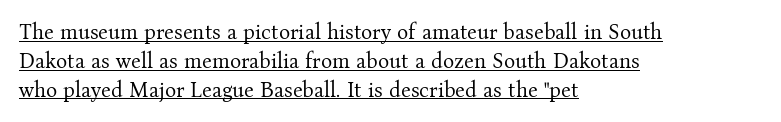
In designer terms, the underline attribute is active on this setting. Is the type heavy? It reads as light-to-regular instead. Vertically, the passage feels balanced, rows spaced as you'd expect. Is there any slant? The stems are plumb. The gaps between neighbouring characters are ordinary and unremarkable.
